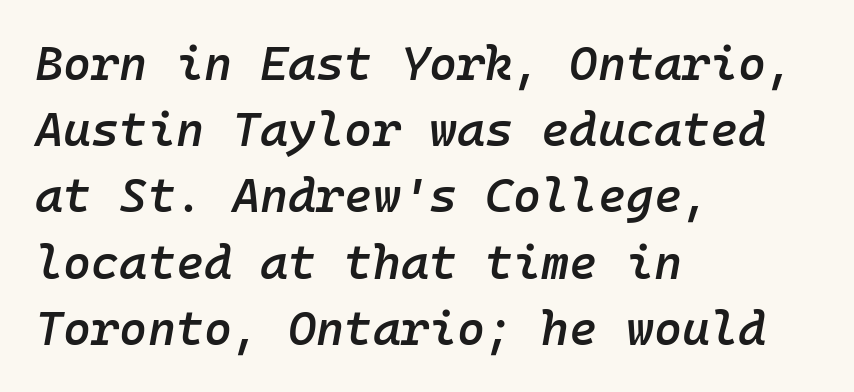
The image shows 48 px semibold type, italic (leaning right), monospaced; set left-aligned, normal line spacing (1.38x), normal letter spacing, not underlined; low stroke contrast and a medium x-height.
